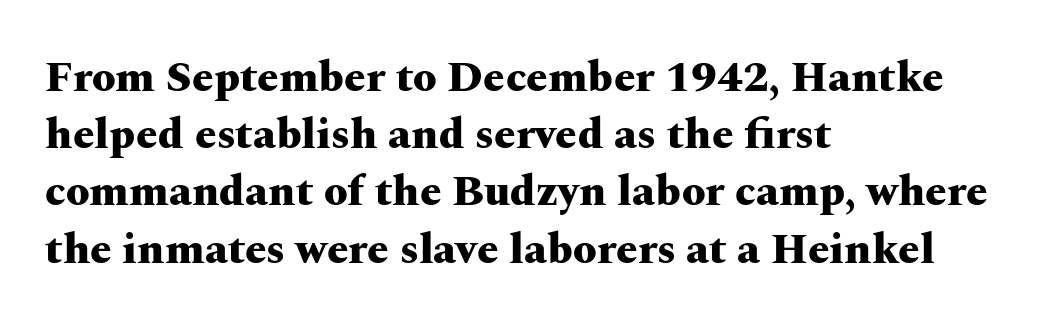
Q: Is the text bold? A: Yes.
Q: Is the text italic (slanted)? A: No, it is upright.
Q: Is the typeface a serif or a sans-serif typeface? A: Serif.
Q: Is the text underlined? A: No.
Q: How is the paragraph aligned? A: Left-aligned.
Q: Is the spacing between letters normal or unusually wide? A: Normal.
Q: Is the spacing between lines tight, normal or loose? A: Normal.
Q: Width (condensed, normal, or wide)? A: Wide.
Q: Stroke contrast? A: Medium.
Q: x-height? A: Medium.
Q: Monospaced? A: No.
